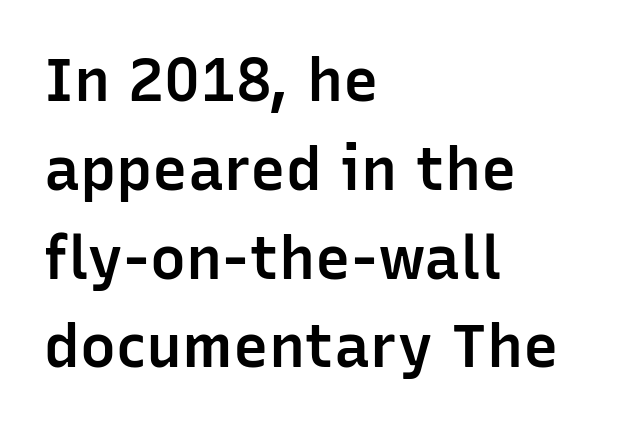
Q: Is the text bold? A: Semi-bold.
Q: Is the text italic (slanted)? A: No, it is upright.
Q: Is the typeface a serif or a sans-serif typeface? A: Sans-serif.
Q: Is the text underlined? A: No.
Q: How is the paragraph aligned? A: Left-aligned.
Q: Is the spacing between letters normal or unusually wide? A: Normal.
Q: Is the spacing between lines tight, normal or loose? A: Normal.
Q: Width (condensed, normal, or wide)? A: Normal.
Q: Stroke contrast? A: Low.
Q: x-height? A: Medium.
Q: Monospaced? A: No.
